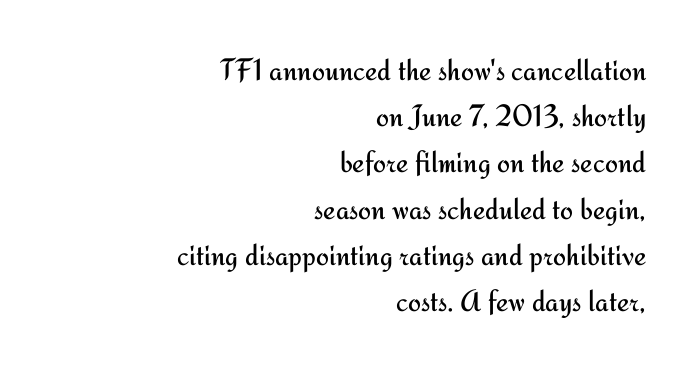
{"serif": "no", "italic": "no", "bold": "no", "weight": "regular", "width": "normal", "stroke_contrast": "medium", "x_height": "small", "monospaced": "no", "underline": "no", "align": "right", "line_spacing": "normal", "line_spacing_ratio": 1.49, "letter_spacing": "normal", "letter_spacing_em": 0.0, "glyph_px": 31}
